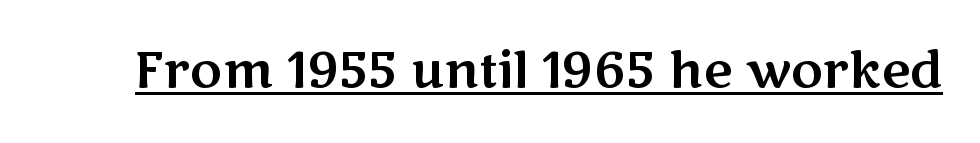
{"serif": "no", "italic": "no", "width": "wide", "stroke_contrast": "medium", "x_height": "medium", "monospaced": "no", "underline": "yes", "letter_spacing": "normal", "letter_spacing_em": 0.0, "glyph_px": 49}
